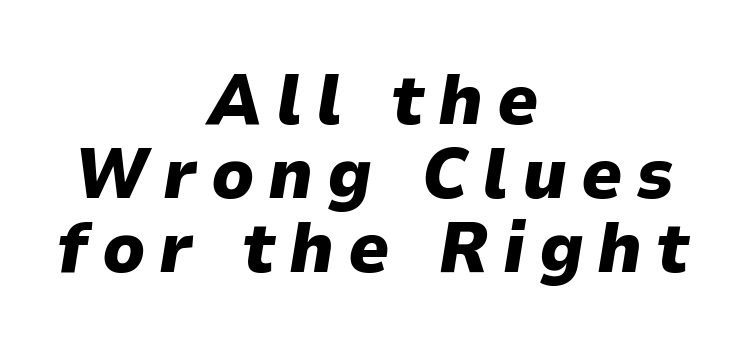
The image shows 72 px heavy type, italic (leaning right); set centered, tight line spacing (1.03x), not underlined; low stroke contrast and a medium x-height.
